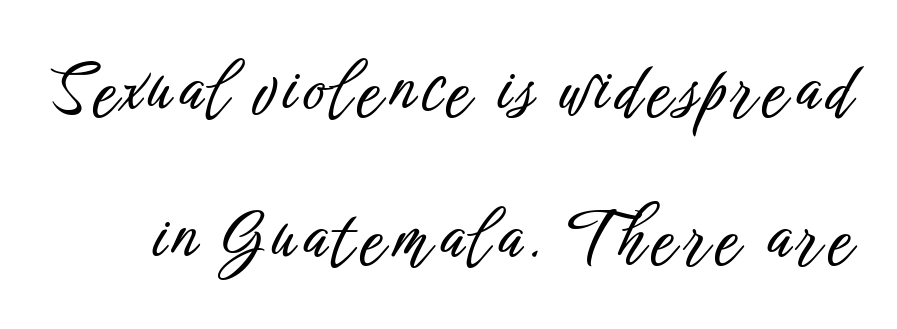
Rows of type keep a wide berth in the vertical direction. Spacing verdict: proportional, widths tailored to each character. Typographically, this falls in the sans-serif category.
